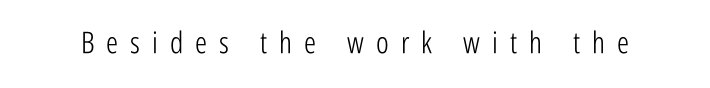
The image shows 30 px light, condensed sans-serif type, upright; set unusually wide letter spacing (+0.4 em), not underlined; low stroke contrast and a medium x-height.
